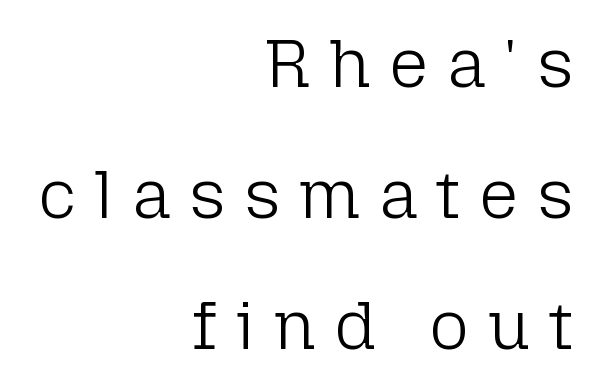
{"serif": "no", "italic": "no", "bold": "no", "weight": "light", "width": "normal", "stroke_contrast": "low", "x_height": "medium", "monospaced": "no", "underline": "no", "align": "right", "line_spacing": "loose", "line_spacing_ratio": 1.93, "letter_spacing": "wide", "letter_spacing_em": 0.28, "glyph_px": 68}
